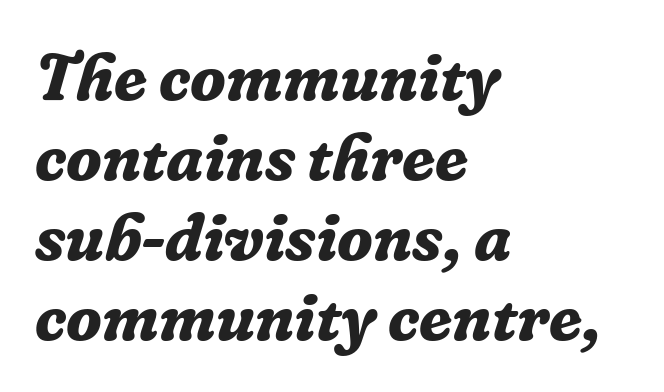
Q: Is the text bold? A: Yes.
Q: Is the text italic (slanted)? A: Yes, it leans right by about 16 degrees.
Q: Is the typeface a serif or a sans-serif typeface? A: Serif.
Q: Is the text underlined? A: No.
Q: How is the paragraph aligned? A: Left-aligned.
Q: Is the spacing between letters normal or unusually wide? A: Normal.
Q: Width (condensed, normal, or wide)? A: Normal.
Q: Stroke contrast? A: Low.
Q: x-height? A: Medium.
Q: Monospaced? A: No.
